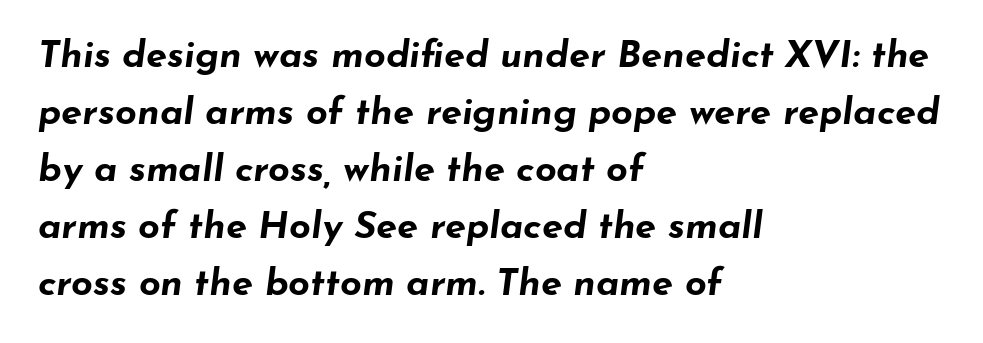
Compared with an ordinary text face, these strokes are far heavier — a full bold. Baseline-to-baseline distance is the conventional proportion of letter height. The glyphs are unaccompanied by any horizontal stroke below them. The type is set solid horizontally, with unmodified tracking.
